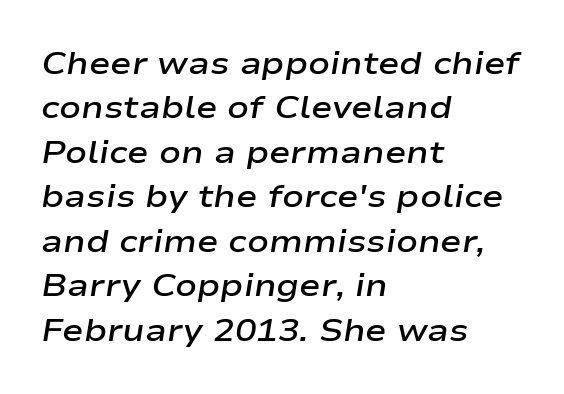
{"italic": "yes", "lean": "right", "slant_degrees": 9, "bold": "semi", "weight": "semibold", "width": "wide", "stroke_contrast": "low", "x_height": "medium", "monospaced": "no", "underline": "no", "align": "left", "line_spacing": "normal", "line_spacing_ratio": 1.39, "letter_spacing": "normal", "letter_spacing_em": 0.0, "glyph_px": 32}
